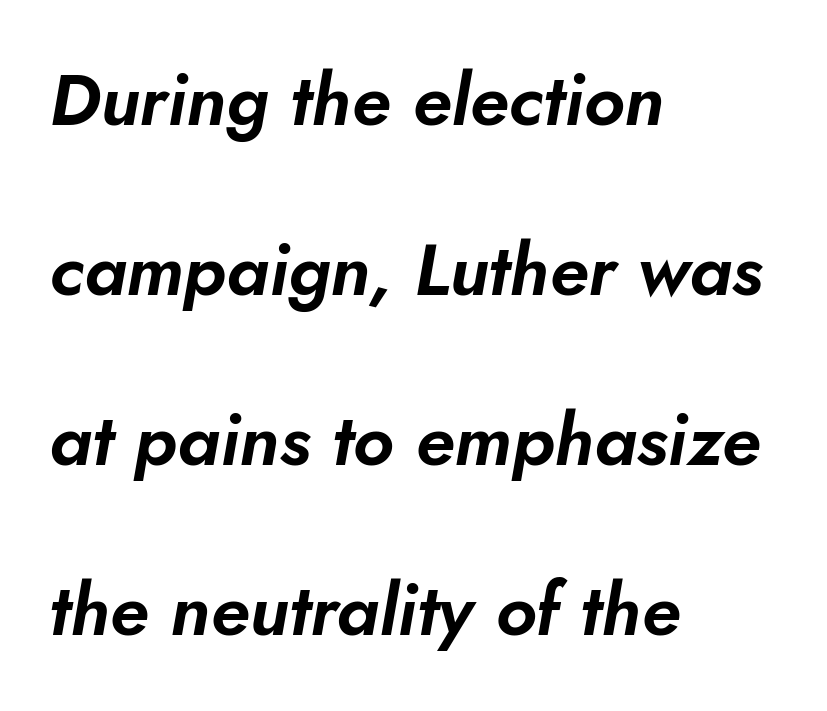
Q: Is the text italic (slanted)? A: Yes, it leans right by about 10 degrees.
Q: Is the text underlined? A: No.
Q: How is the paragraph aligned? A: Left-aligned.
Q: Is the spacing between letters normal or unusually wide? A: Normal.
Q: Is the spacing between lines tight, normal or loose? A: Loose.
Q: Width (condensed, normal, or wide)? A: Normal.
Q: Stroke contrast? A: Low.
Q: x-height? A: Small.
Q: Monospaced? A: No.
